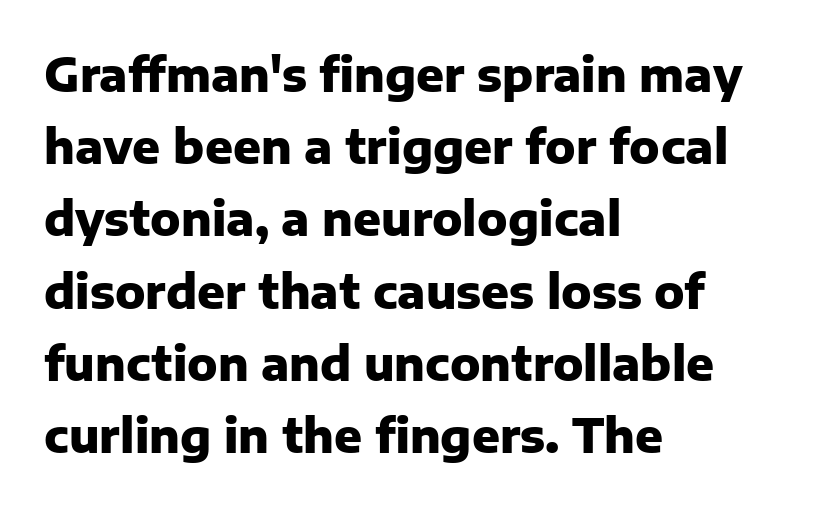
The axis of the letterforms is exactly vertical. The letters sit at their default tracking, neither squeezed nor spread. Successive baselines arrive at the customary interval. How heavy is the stroke? Heavy — this is a bold. The rendering shows plain stroke endings on the letterforms — a sans-serif design.
